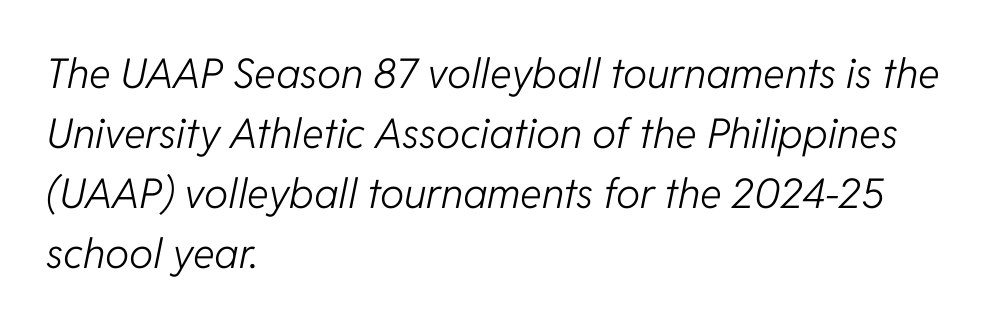
Q: Is the text bold? A: No.
Q: Is the text italic (slanted)? A: Yes, it leans right by about 11 degrees.
Q: Is the text underlined? A: No.
Q: How is the paragraph aligned? A: Left-aligned.
Q: Is the spacing between letters normal or unusually wide? A: Normal.
Q: Is the spacing between lines tight, normal or loose? A: Normal.
Q: Width (condensed, normal, or wide)? A: Normal.
Q: Stroke contrast? A: Low.
Q: x-height? A: Medium.
Q: Monospaced? A: No.
